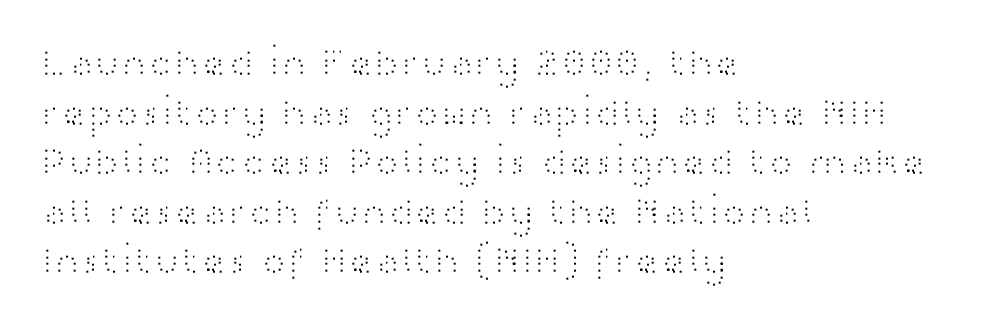
{"serif": "no", "italic": "no", "bold": "no", "weight": "light", "width": "wide", "stroke_contrast": "high", "x_height": "medium", "monospaced": "no", "underline": "no", "align": "left", "line_spacing_ratio": 1.24, "letter_spacing": "normal", "letter_spacing_em": 0.0, "glyph_px": 40}
